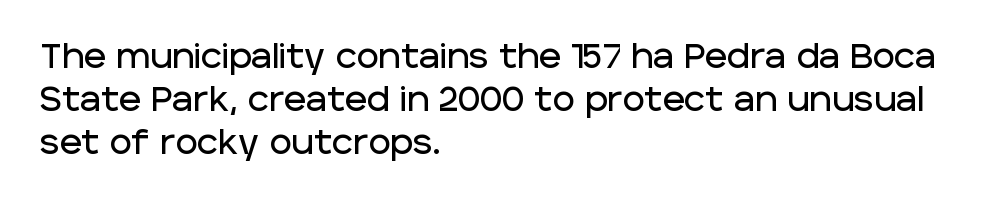
Italic: no, the glyphs are upright roman. The designer went with a sans here, leaving each stem footless. These lines stack with their left ends in a neat column. These lines are rendered in a variable-pitch font. Observe the ordinary spacing: letters are neighbours, not strangers. Rows of type keep a routine distance in the vertical direction.
